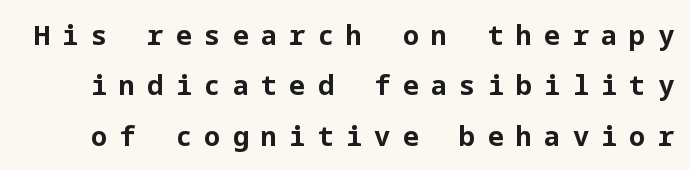
Q: Is the text bold? A: Yes.
Q: Is the text italic (slanted)? A: No, it is upright.
Q: Is the text underlined? A: No.
Q: Is the spacing between letters normal or unusually wide? A: Unusually wide.
